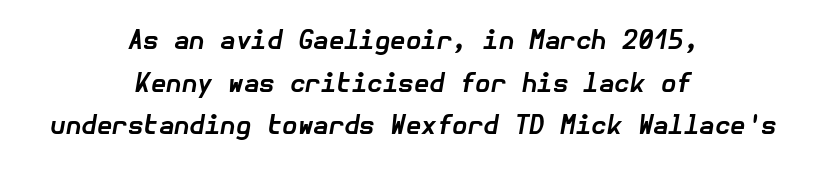
These lines keep a tight, regular rhythm from letter to letter. This is oblique type, the kind used for emphasis or titles. Any mark beneath the type? The region is blank. What weight is shown? A full bold with thick strokes.
